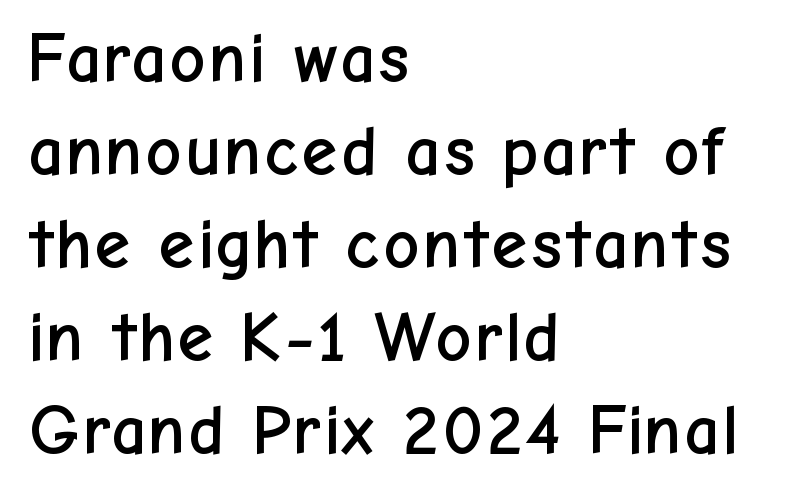
The image shows 71 px sans-serif type, upright; set left-aligned, normal line spacing (1.31x), normal letter spacing, not underlined; low stroke contrast and a medium x-height.
